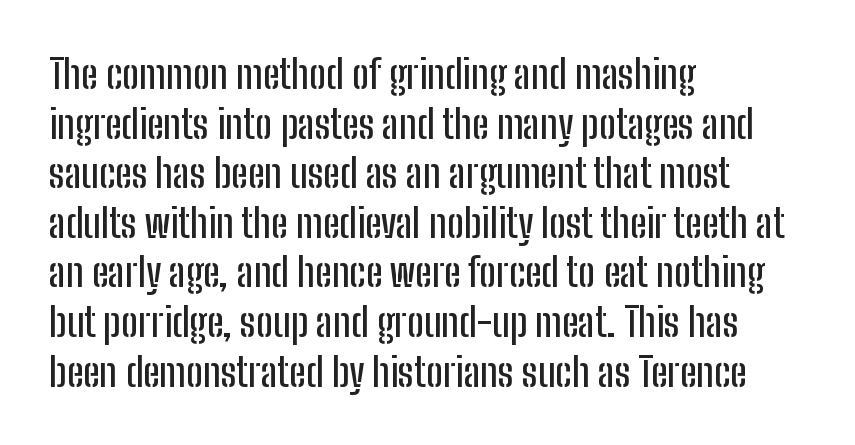
Q: Is the text italic (slanted)? A: No, it is upright.
Q: Is the typeface a serif or a sans-serif typeface? A: Sans-serif.
Q: Is the text underlined? A: No.
Q: How is the paragraph aligned? A: Left-aligned.
Q: Is the spacing between letters normal or unusually wide? A: Normal.
Q: Width (condensed, normal, or wide)? A: Condensed.
Q: Stroke contrast? A: Low.
Q: x-height? A: Medium.
Q: Monospaced? A: No.
